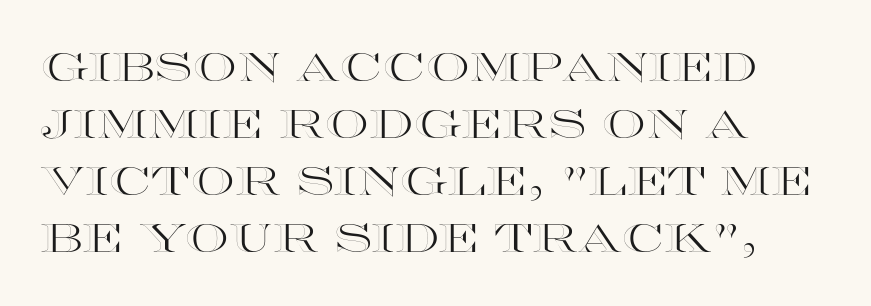
The image shows 39 px wide type, upright; set left-aligned, normal line spacing (1.46x), normal letter spacing, not underlined; a large x-height.
